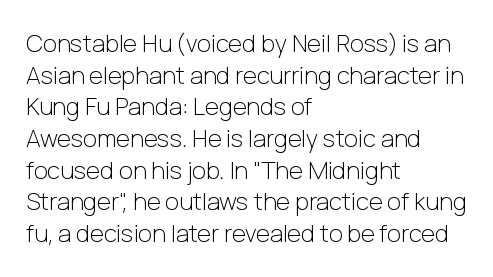
Q: Is the text bold? A: No.
Q: Is the text italic (slanted)? A: No, it is upright.
Q: Is the text underlined? A: No.
Q: How is the paragraph aligned? A: Left-aligned.
Q: Is the spacing between letters normal or unusually wide? A: Normal.
Q: Is the spacing between lines tight, normal or loose? A: Normal.
